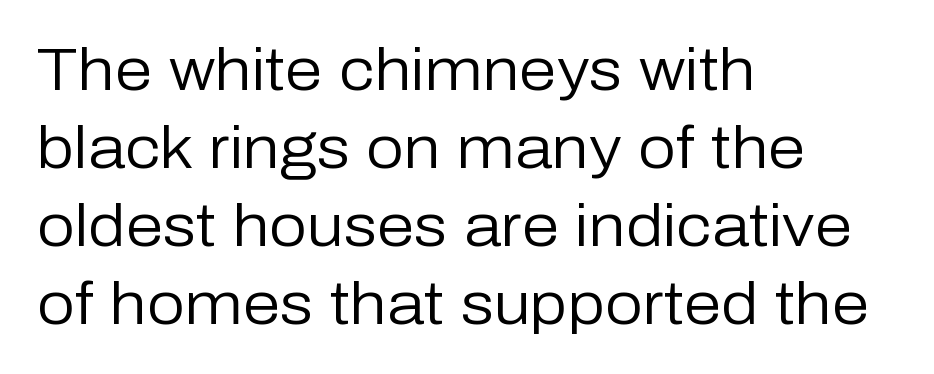
Q: Is the text bold? A: No.
Q: Is the text italic (slanted)? A: No, it is upright.
Q: Is the typeface a serif or a sans-serif typeface? A: Sans-serif.
Q: Is the text underlined? A: No.
Q: How is the paragraph aligned? A: Left-aligned.
Q: Is the spacing between letters normal or unusually wide? A: Normal.
Q: Is the spacing between lines tight, normal or loose? A: Normal.
Q: Width (condensed, normal, or wide)? A: Normal.
Q: Stroke contrast? A: Low.
Q: x-height? A: Medium.
Q: Monospaced? A: No.
